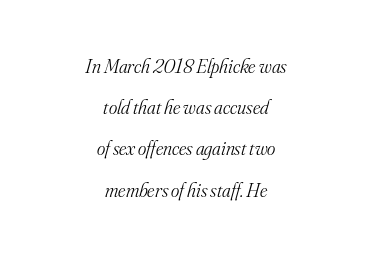
Teacher's note: observe the equal gaps on both sides — that is centered alignment. What's the leading like? Stretched, with rows far apart. A clean baseline with only descenders dipping below it. An italicized treatment has been applied to the whole sample. The weight would be labelled regular, book, light, or lighter still.
